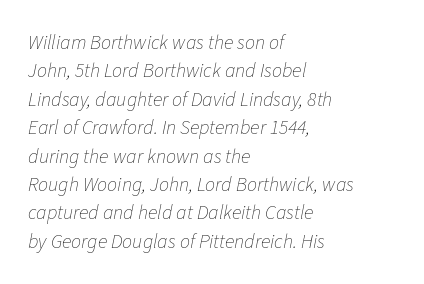
The image shows 20 px text type, italic (leaning right); set left-aligned, normal line spacing (1.42x), normal letter spacing, not underlined.
